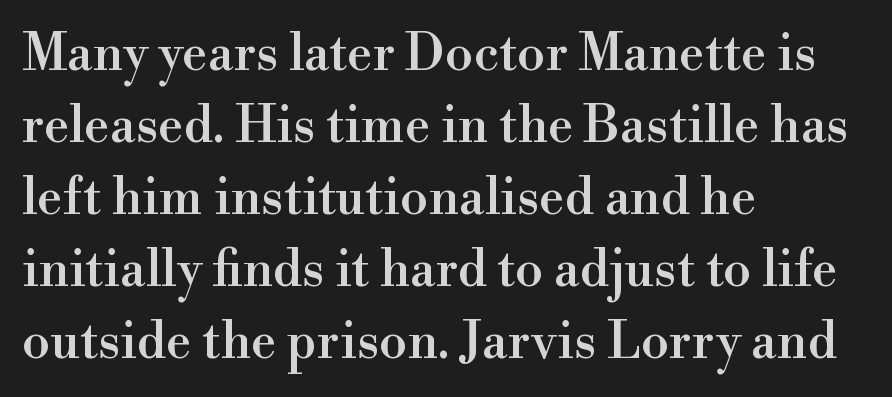
{"serif": "yes", "italic": "no", "width": "normal", "x_height": "small", "monospaced": "no", "underline": "no", "align": "left", "line_spacing": "normal", "line_spacing_ratio": 1.41, "letter_spacing": "normal", "letter_spacing_em": 0.0, "glyph_px": 51}
